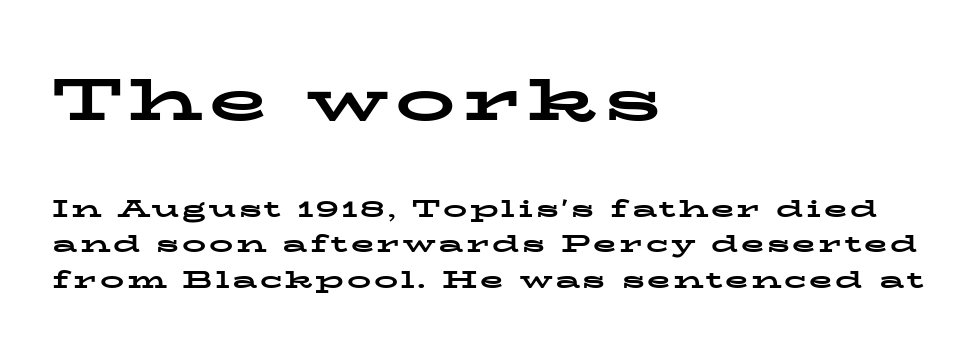
Heavy, bold letterforms. Horizontal bands of white between lines are of average thickness. Little horizontal feet cap the strokes, marking this as serif type. Size hierarchy here favors the leading block over the trailing one.
